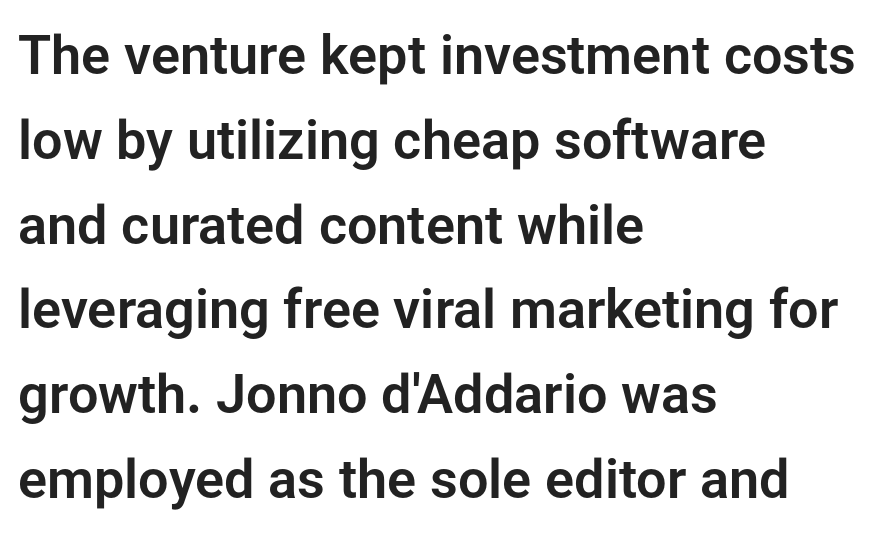
{"serif": "no", "italic": "no", "width": "normal", "stroke_contrast": "low", "x_height": "medium", "monospaced": "no", "underline": "no", "align": "left", "line_spacing": "normal", "line_spacing_ratio": 1.57, "letter_spacing": "normal", "letter_spacing_em": 0.0, "glyph_px": 54}
